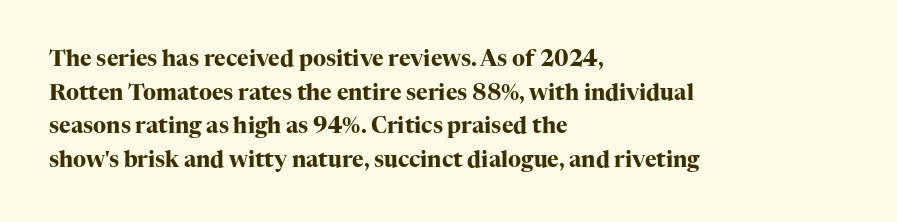
{"italic": "no", "bold": "yes", "underline": "no", "align": "left", "line_spacing": "normal", "line_spacing_ratio": 1.53, "letter_spacing": "normal", "letter_spacing_em": 0.0, "glyph_px": 22}
